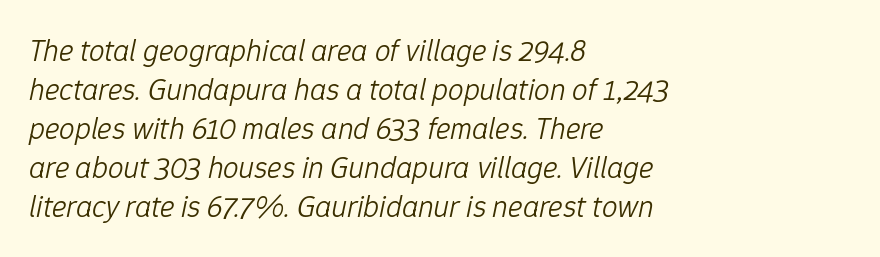
The image shows 31 px light type, italic (leaning right); set left-aligned, normal line spacing (1.26x), normal letter spacing, not underlined; low stroke contrast and a medium x-height.
